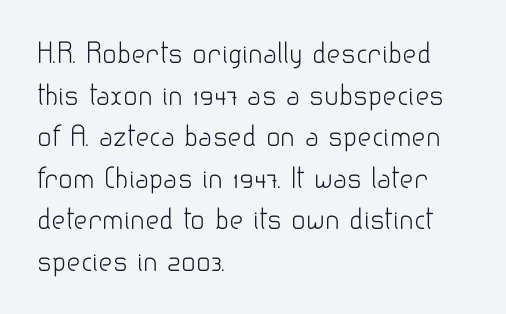
{"italic": "no", "bold": "no", "underline": "no", "align": "left", "line_spacing": "normal", "line_spacing_ratio": 1.54, "letter_spacing": "normal", "letter_spacing_em": 0.0, "glyph_px": 27}
